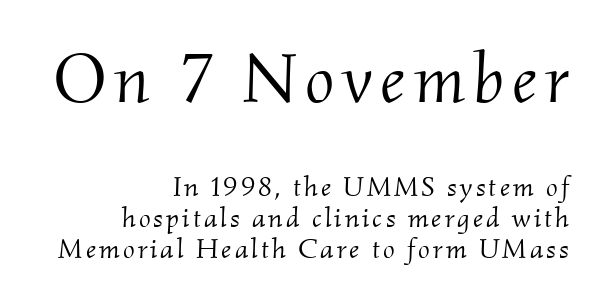
{"serif": "yes", "italic": "yes", "lean": "right", "slant_degrees": 2, "bold": "no", "weight": "light", "width": "normal", "stroke_contrast": "medium", "x_height": "small", "monospaced": "no", "underline": "no", "align": "right", "line_spacing": "tight", "line_spacing_ratio": 1.1, "larger_block": "first", "size_ratio": 2.5, "glyph_px": 70}
